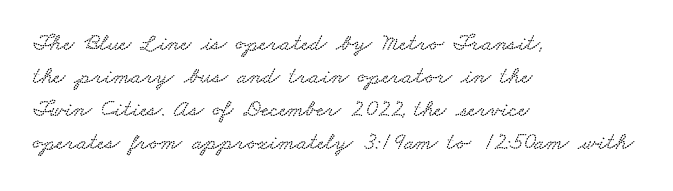
The image shows 24 px text type; set left-aligned, normal line spacing (1.38x), normal letter spacing, not underlined.
